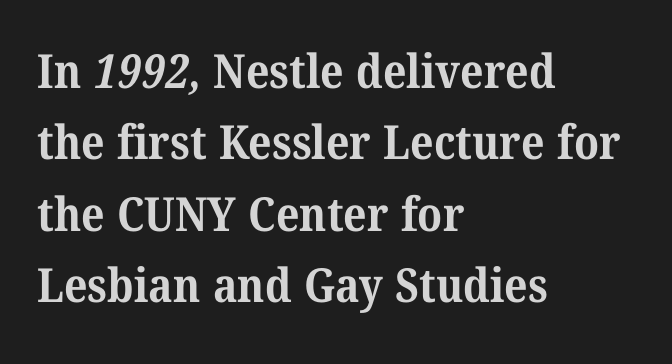
The image shows 47 px bold serif type; set left-aligned, normal line spacing (1.52x), normal letter spacing, not underlined; medium stroke contrast and a medium x-height.
